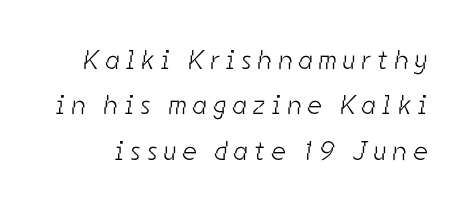
The image shows 27 px text type; set normal line spacing (1.68x), unusually wide letter spacing (+0.25 em), not underlined.
